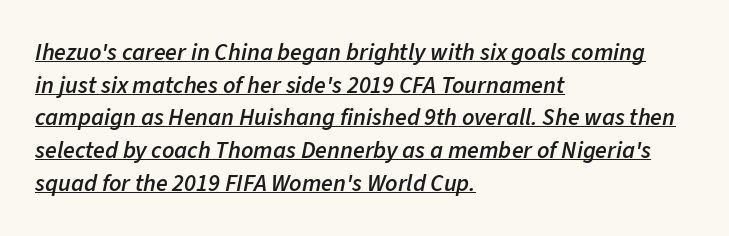
The image shows 24 px text type, italic (leaning right); set left-aligned, normal line spacing (1.36x), normal letter spacing, underlined.
